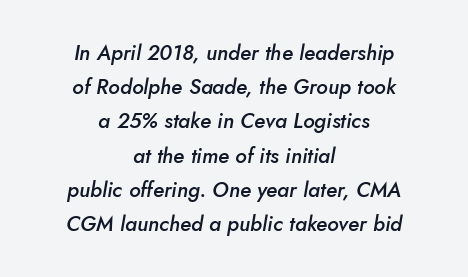
Q: Is the text bold? A: Semi-bold.
Q: Is the text italic (slanted)? A: Yes, it leans right by about 10 degrees.
Q: Is the text underlined? A: No.
Q: How is the paragraph aligned? A: Centered.
Q: Is the spacing between letters normal or unusually wide? A: Normal.
Q: Is the spacing between lines tight, normal or loose? A: Normal.
